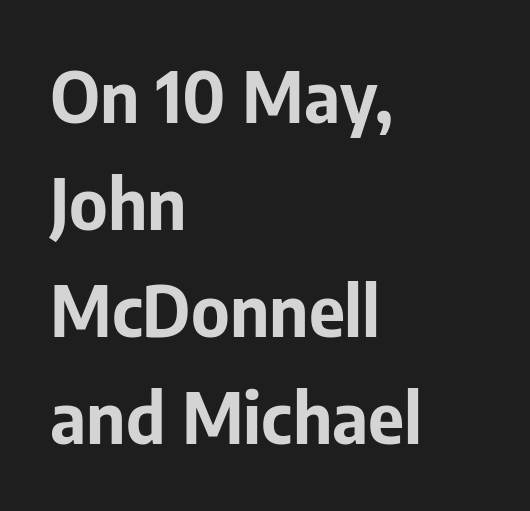
Q: Is the text bold? A: Yes.
Q: Is the text italic (slanted)? A: No, it is upright.
Q: Is the typeface a serif or a sans-serif typeface? A: Sans-serif.
Q: Is the text underlined? A: No.
Q: How is the paragraph aligned? A: Left-aligned.
Q: Is the spacing between letters normal or unusually wide? A: Normal.
Q: Is the spacing between lines tight, normal or loose? A: Normal.
Q: Width (condensed, normal, or wide)? A: Normal.
Q: Stroke contrast? A: Low.
Q: x-height? A: Medium.
Q: Monospaced? A: No.
